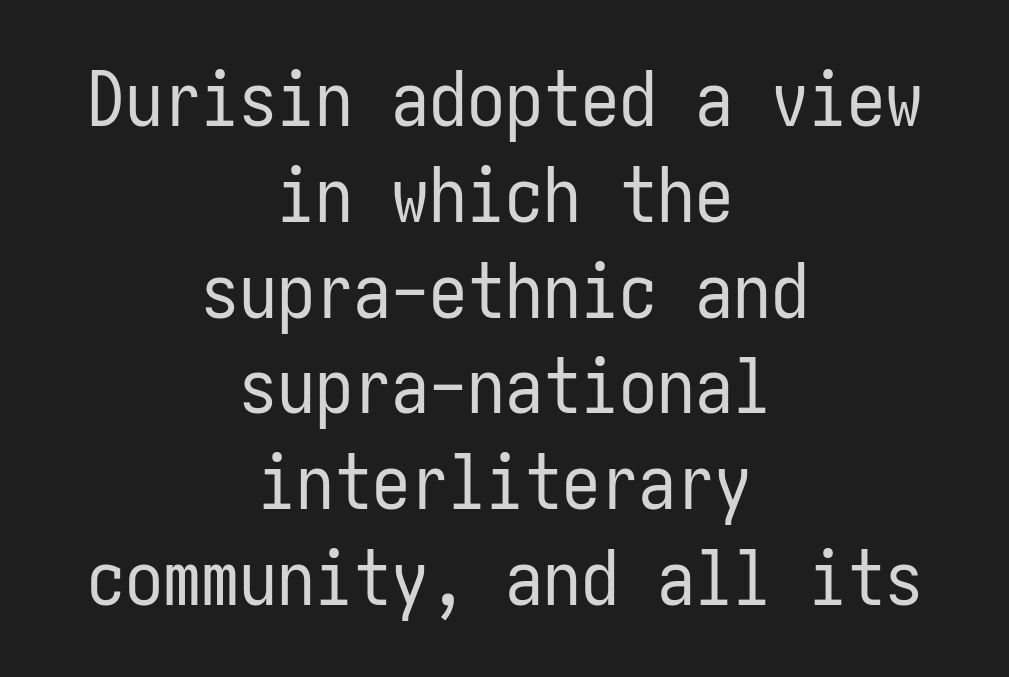
{"serif": "no", "italic": "no", "bold": "no", "weight": "regular", "width": "condensed", "stroke_contrast": "low", "x_height": "medium", "underline": "no", "align": "center", "line_spacing": "normal", "line_spacing_ratio": 1.26, "letter_spacing": "normal", "letter_spacing_em": 0.0, "glyph_px": 76}
